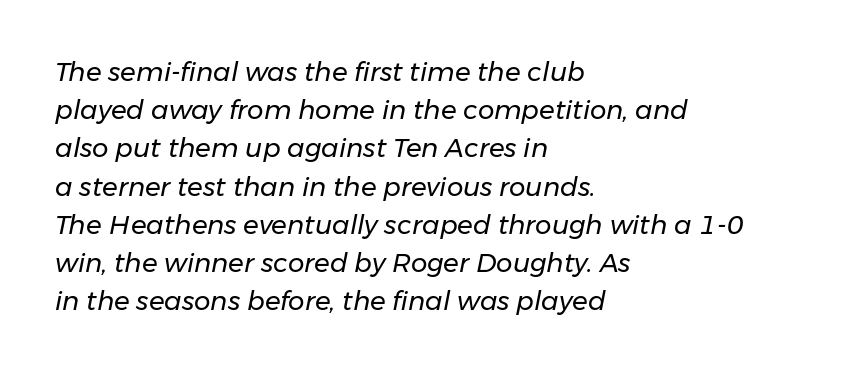
These lines keep a tight, regular rhythm from letter to letter. Quick note: underline off. The compositor pushed each line to the left boundary. Observe the lean: these are italic letterforms. The vertical gap from one line to the next is medium.
